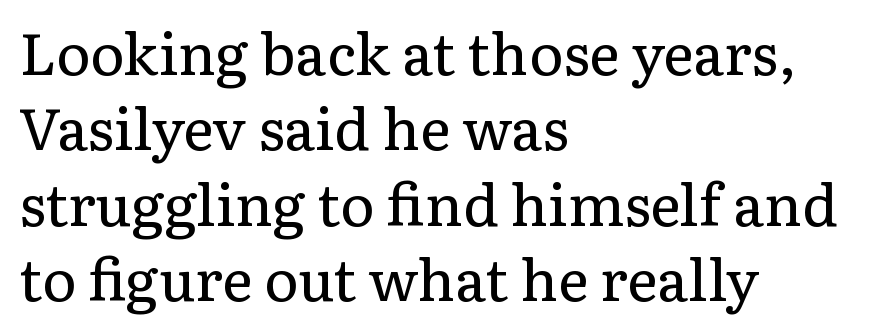
{"serif": "yes", "italic": "no", "bold": "no", "weight": "regular", "width": "normal", "stroke_contrast": "low", "x_height": "medium", "monospaced": "no", "underline": "no", "align": "left", "line_spacing": "normal", "line_spacing_ratio": 1.3, "letter_spacing": "normal", "letter_spacing_em": 0.0, "glyph_px": 58}
